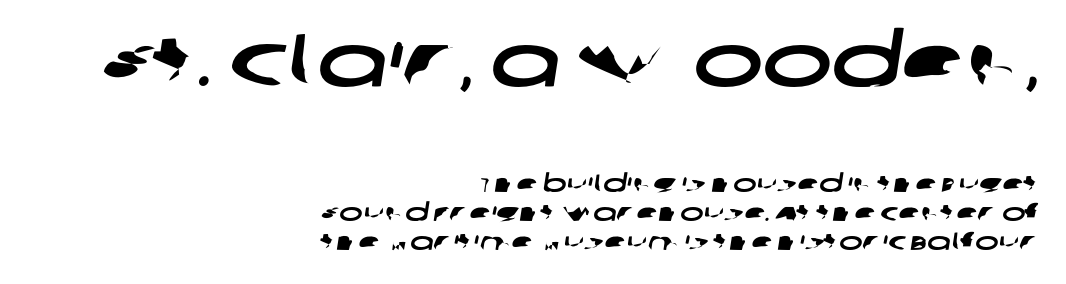
Closely set lines give the paragraph a compact silhouette. Of the two passages, the one on top uses the larger point size. Does extra space separate the letters? No, they use regular spacing. The foot of each line stays bare and open. Look at the bottom of the vertical strokes: they stop flat, with no serifs.
